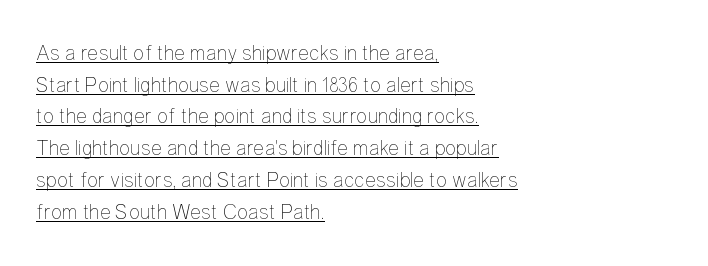
The image shows 21 px text type, upright; set left-aligned, normal line spacing (1.51x), normal letter spacing, underlined.
